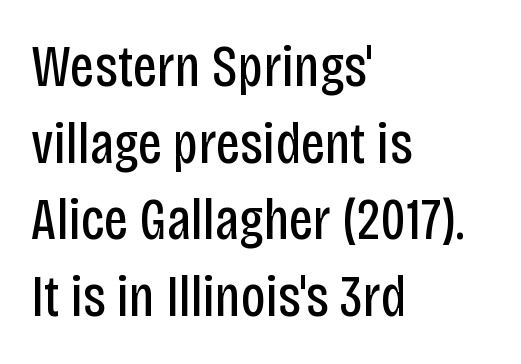
{"serif": "no", "italic": "no", "bold": "no", "weight": "regular", "width": "condensed", "stroke_contrast": "low", "x_height": "large", "monospaced": "no", "underline": "no", "align": "left", "line_spacing": "normal", "line_spacing_ratio": 1.3, "letter_spacing": "normal", "letter_spacing_em": 0.0, "glyph_px": 59}
